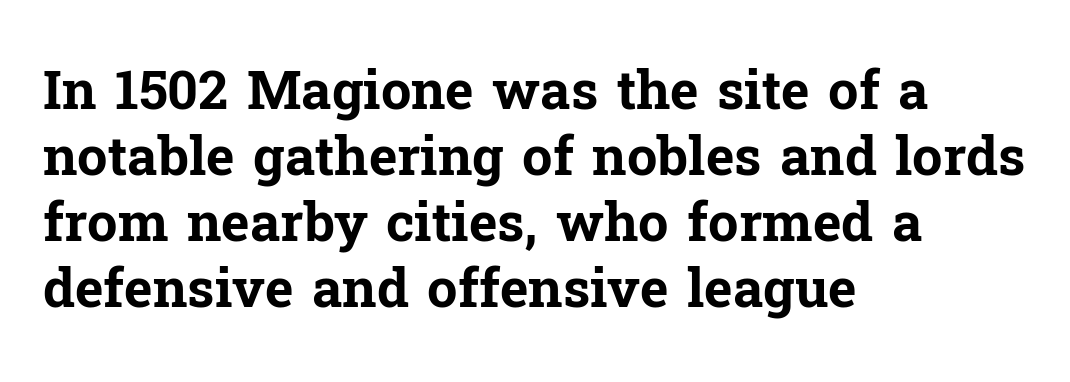
Q: Is the text bold? A: Yes.
Q: Is the text italic (slanted)? A: No, it is upright.
Q: Is the typeface a serif or a sans-serif typeface? A: Serif.
Q: Is the text underlined? A: No.
Q: How is the paragraph aligned? A: Left-aligned.
Q: Is the spacing between letters normal or unusually wide? A: Normal.
Q: Width (condensed, normal, or wide)? A: Normal.
Q: Stroke contrast? A: Low.
Q: x-height? A: Medium.
Q: Monospaced? A: No.
